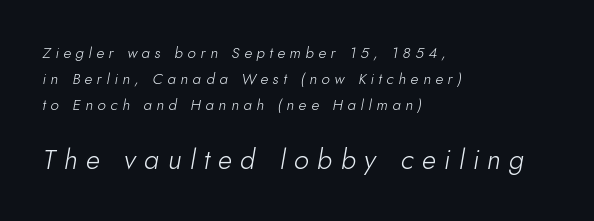
The image shows 27 px text type, italic (leaning right); set left-aligned, line spacing 1.72x, unusually wide letter spacing (+0.31 em), not underlined; the second (bottom) block is 1.8x larger.
